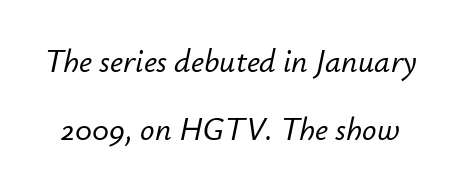
Lines of text with bare space underneath. Caption: standard tracking, unaltered. If you drew a line through each stem, it would be angled. Is there much room between lines? Yes — plenty of vertical air separates them. A typesetter would call this proportional, since set widths differ per character.
